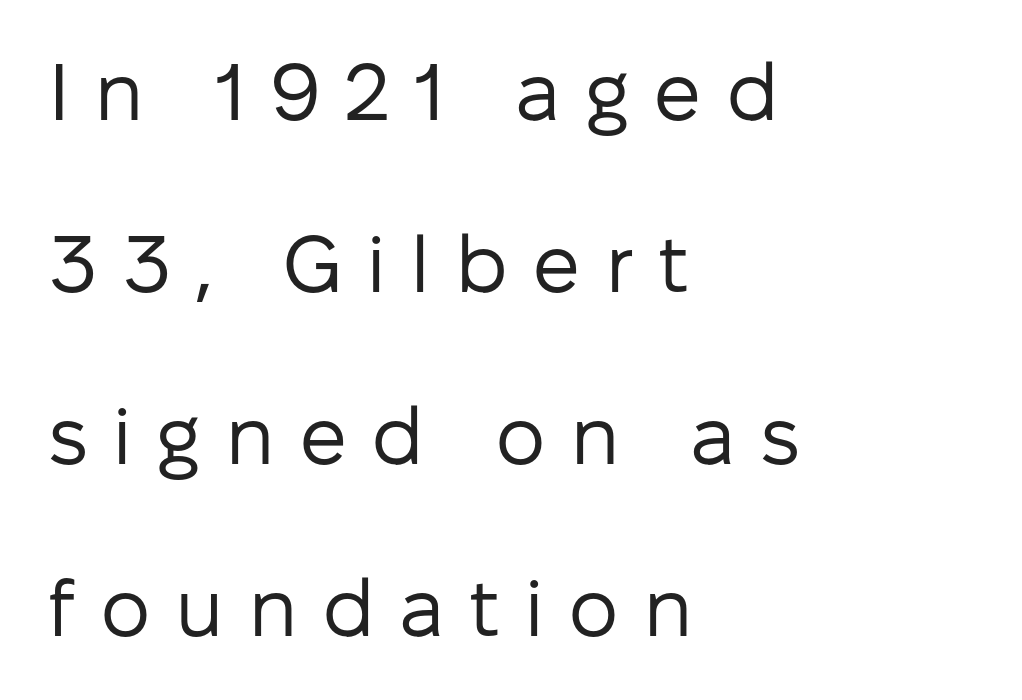
No word sits above an underline. The setting favours the left margin, as ordinary paragraphs usually do. This sample uses a sans-serif face. Leading: increased. Heft: none added — not bold. Substantial extra tracking has been applied to these lines.
